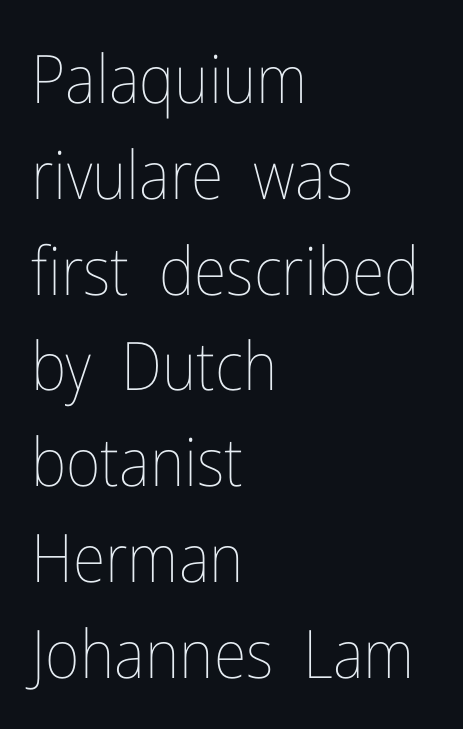
Q: Is the text bold? A: No.
Q: Is the text italic (slanted)? A: No, it is upright.
Q: Is the text underlined? A: No.
Q: How is the paragraph aligned? A: Left-aligned.
Q: Is the spacing between letters normal or unusually wide? A: Normal.
Q: Is the spacing between lines tight, normal or loose? A: Normal.
Q: Width (condensed, normal, or wide)? A: Condensed.
Q: Stroke contrast? A: Low.
Q: x-height? A: Medium.
Q: Monospaced? A: No.
